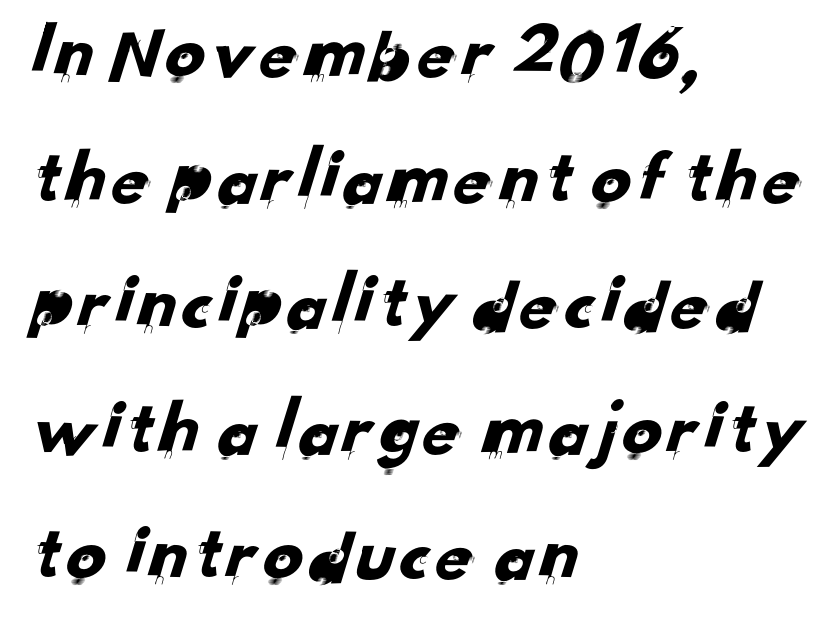
Q: Is the typeface a serif or a sans-serif typeface? A: Sans-serif.
Q: Is the text underlined? A: No.
Q: How is the paragraph aligned? A: Left-aligned.
Q: Is the spacing between letters normal or unusually wide? A: Normal.
Q: Is the spacing between lines tight, normal or loose? A: Normal.
Q: Width (condensed, normal, or wide)? A: Normal.
Q: Stroke contrast? A: Low.
Q: x-height? A: Small.
Q: Monospaced? A: No.
